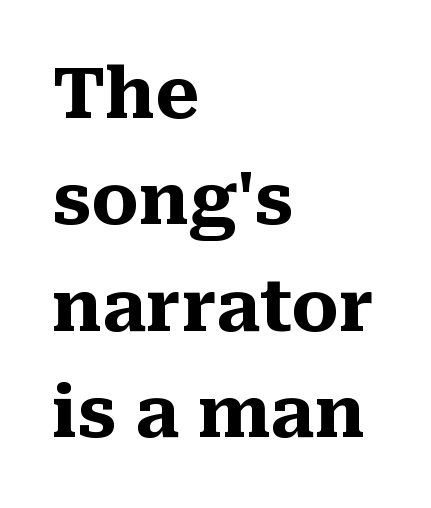
The image shows 71 px heavy serif type, upright; set left-aligned, normal line spacing (1.5x), normal letter spacing, not underlined; medium stroke contrast and a medium x-height.
